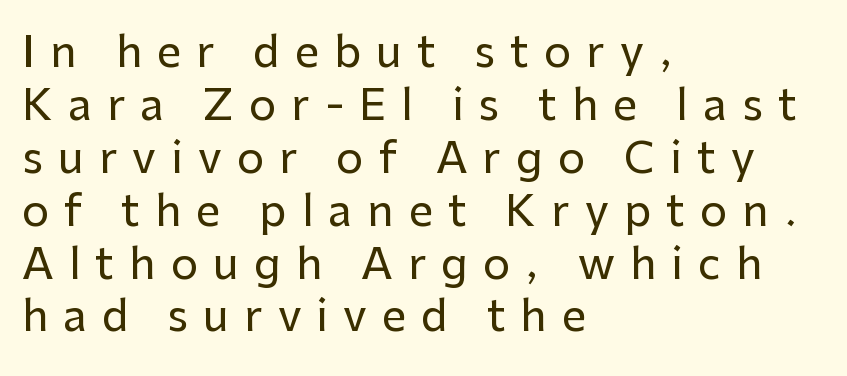
The image shows 43 px sans-serif type, upright; set left-aligned, line spacing 1.23x, unusually wide letter spacing (+0.35 em), not underlined; low stroke contrast and a medium x-height.
